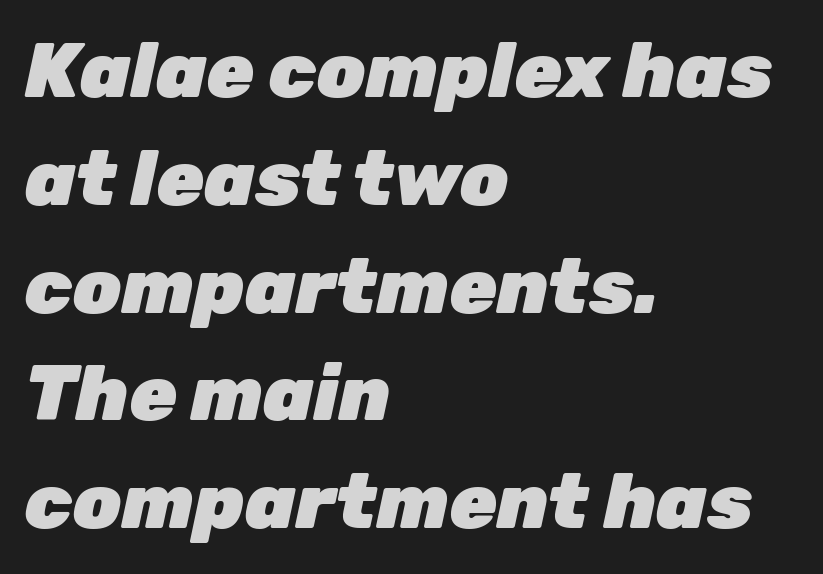
{"italic": "yes", "lean": "right", "slant_degrees": 12, "bold": "yes", "weight": "heavy", "width": "normal", "stroke_contrast": "low", "x_height": "medium", "monospaced": "no", "underline": "no", "align": "left", "line_spacing": "normal", "line_spacing_ratio": 1.4, "letter_spacing": "normal", "letter_spacing_em": 0.0, "glyph_px": 77}
